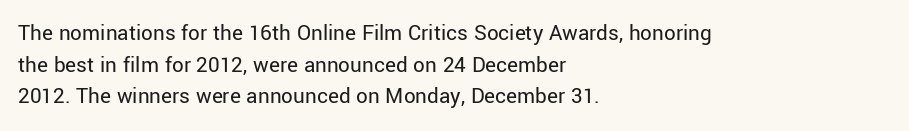
{"italic": "no", "bold": "no", "underline": "no", "align": "left", "line_spacing": "normal", "line_spacing_ratio": 1.38, "letter_spacing": "normal", "letter_spacing_em": 0.0, "glyph_px": 23}
